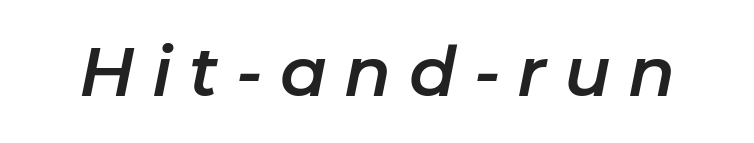
{"italic": "yes", "lean": "right", "slant_degrees": 11, "width": "normal", "stroke_contrast": "low", "x_height": "medium", "monospaced": "no", "underline": "no", "letter_spacing": "wide", "letter_spacing_em": 0.25, "glyph_px": 69}
